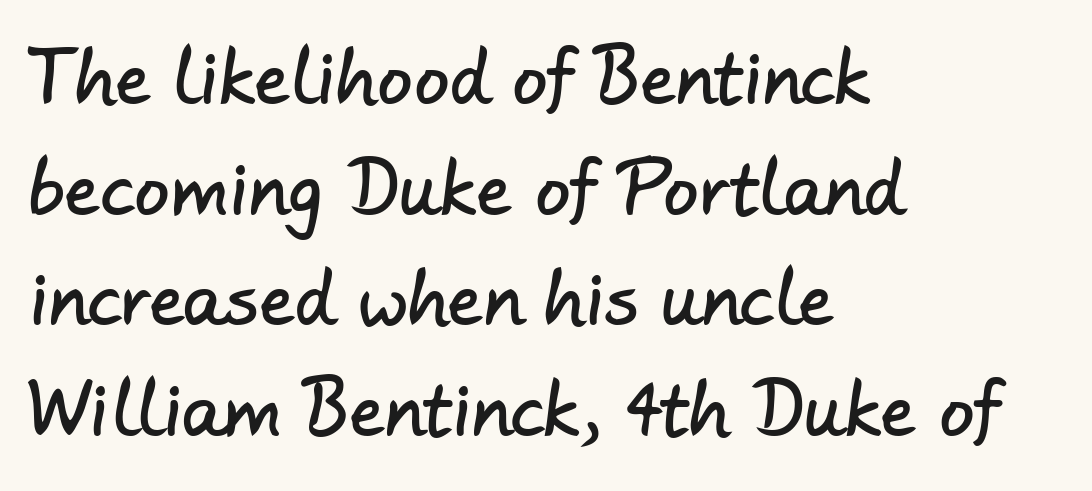
The image shows 70 px sans-serif type; set left-aligned, normal line spacing (1.58x), normal letter spacing, not underlined; low stroke contrast and a small x-height.
